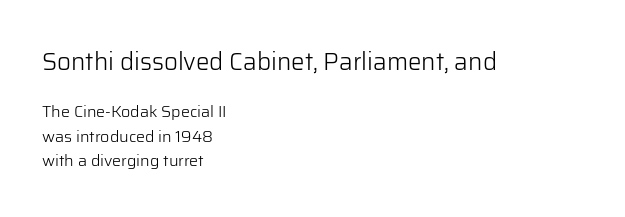
The image shows 24 px text type, upright; set left-aligned, normal line spacing (1.54x), normal letter spacing, not underlined; the first (top) block is 1.5x larger.
